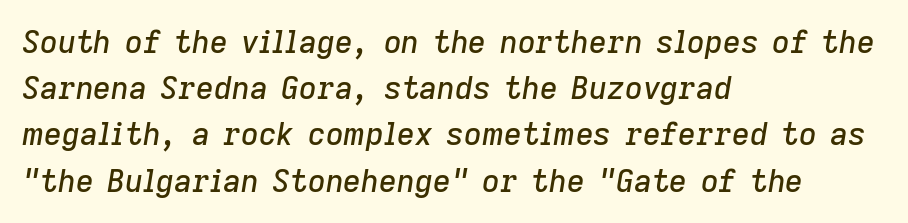
Q: Is the text italic (slanted)? A: Yes, it leans right by about 9 degrees.
Q: Is the text underlined? A: No.
Q: How is the paragraph aligned? A: Left-aligned.
Q: Is the spacing between letters normal or unusually wide? A: Normal.
Q: Is the spacing between lines tight, normal or loose? A: Normal.
Q: Width (condensed, normal, or wide)? A: Normal.
Q: Stroke contrast? A: Low.
Q: x-height? A: Medium.
Q: Monospaced? A: No.
